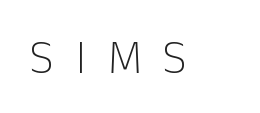
The image shows 47 px light sans-serif type, upright; set unusually wide letter spacing (+0.46 em), not underlined; low stroke contrast and a medium x-height.
